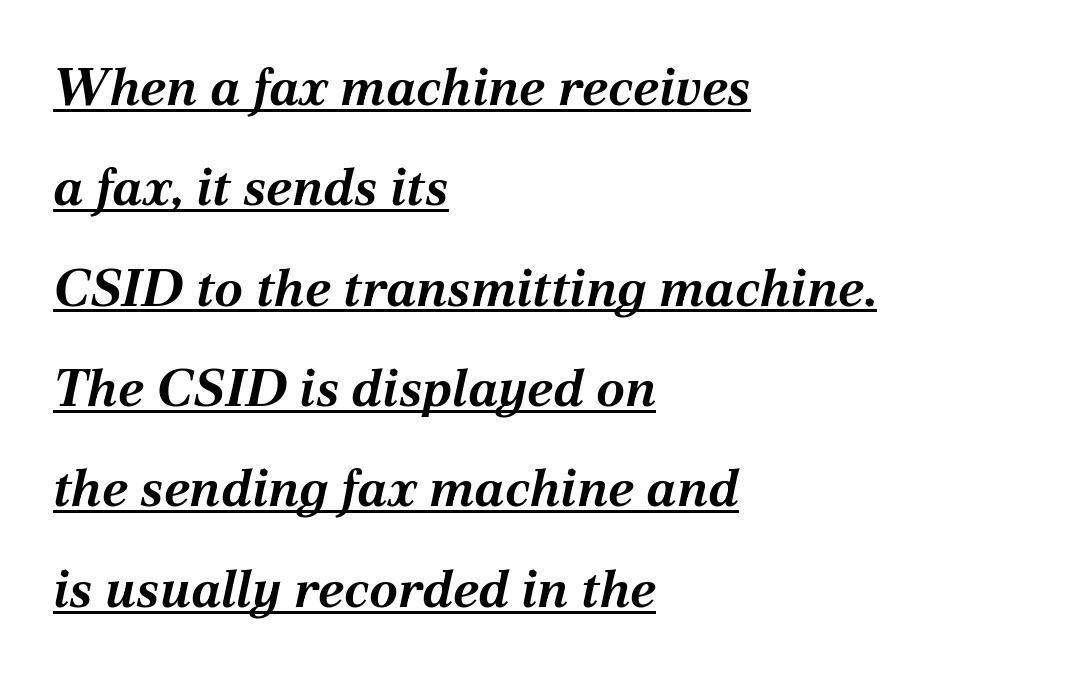
Q: Is the text bold? A: Yes.
Q: Is the text italic (slanted)? A: Yes, it leans right by about 12 degrees.
Q: Is the text underlined? A: Yes.
Q: How is the paragraph aligned? A: Left-aligned.
Q: Is the spacing between letters normal or unusually wide? A: Normal.
Q: Is the spacing between lines tight, normal or loose? A: Loose.
Q: Width (condensed, normal, or wide)? A: Normal.
Q: Stroke contrast? A: Medium.
Q: x-height? A: Medium.
Q: Monospaced? A: No.
